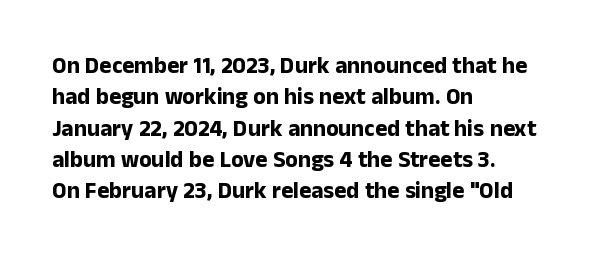
{"italic": "no", "bold": "yes", "underline": "no", "align": "left", "line_spacing": "normal", "line_spacing_ratio": 1.36, "letter_spacing": "normal", "letter_spacing_em": 0.0, "glyph_px": 23}
